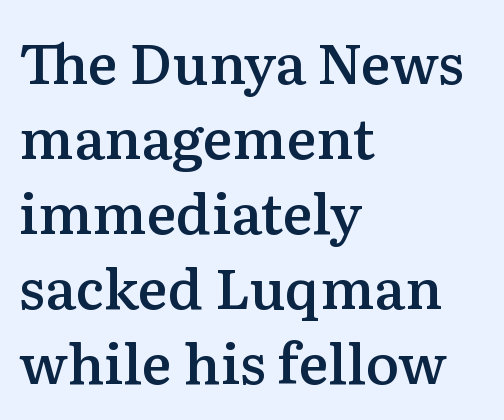
{"serif": "yes", "italic": "no", "bold": "semi", "weight": "semibold", "width": "normal", "stroke_contrast": "medium", "x_height": "medium", "monospaced": "no", "underline": "no", "align": "left", "line_spacing": "normal", "line_spacing_ratio": 1.34, "letter_spacing": "normal", "letter_spacing_em": 0.0, "glyph_px": 56}
